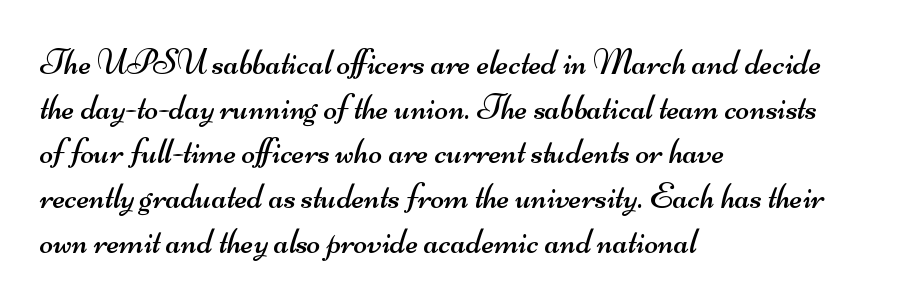
Q: Is the text bold? A: No.
Q: Is the typeface a serif or a sans-serif typeface? A: Sans-serif.
Q: Is the text underlined? A: No.
Q: How is the paragraph aligned? A: Left-aligned.
Q: Is the spacing between letters normal or unusually wide? A: Normal.
Q: Width (condensed, normal, or wide)? A: Wide.
Q: Stroke contrast? A: Medium.
Q: x-height? A: Small.
Q: Monospaced? A: No.
